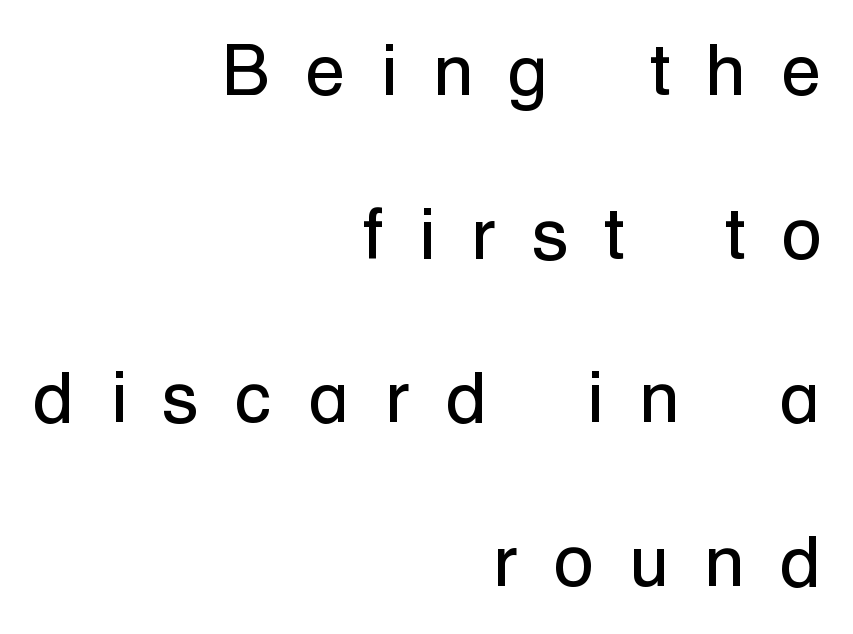
Q: Is the text bold? A: No.
Q: Is the text italic (slanted)? A: No, it is upright.
Q: Is the typeface a serif or a sans-serif typeface? A: Sans-serif.
Q: Is the text underlined? A: No.
Q: How is the paragraph aligned? A: Right-aligned.
Q: Is the spacing between letters normal or unusually wide? A: Unusually wide.
Q: Is the spacing between lines tight, normal or loose? A: Loose.
Q: Width (condensed, normal, or wide)? A: Normal.
Q: Stroke contrast? A: Low.
Q: x-height? A: Medium.
Q: Monospaced? A: No.
